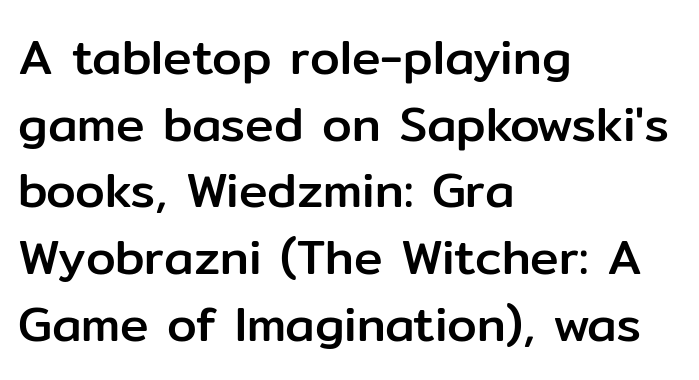
{"serif": "no", "italic": "no", "width": "normal", "stroke_contrast": "low", "x_height": "medium", "monospaced": "no", "underline": "no", "align": "left", "line_spacing": "normal", "line_spacing_ratio": 1.39, "letter_spacing": "normal", "letter_spacing_em": 0.0, "glyph_px": 48}
